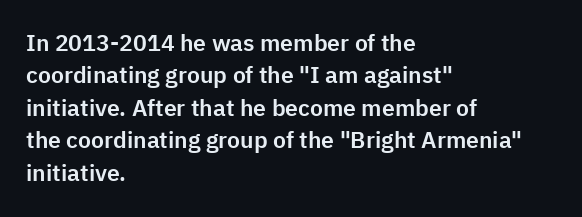
The image shows 23 px text type, upright; set left-aligned, normal line spacing (1.41x), normal letter spacing, not underlined.
